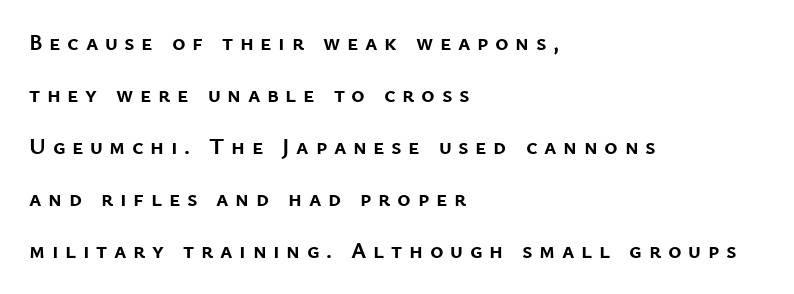
Q: Is the text bold? A: Yes.
Q: Is the text italic (slanted)? A: No, it is upright.
Q: Is the text underlined? A: No.
Q: How is the paragraph aligned? A: Left-aligned.
Q: Is the spacing between letters normal or unusually wide? A: Unusually wide.
Q: Is the spacing between lines tight, normal or loose? A: Loose.
